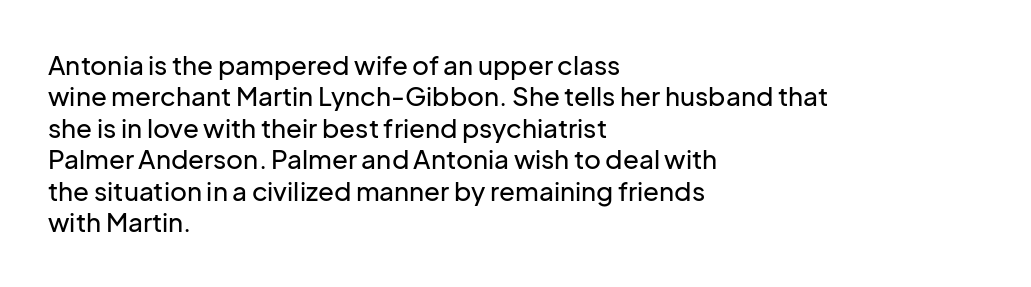
Q: Is the text italic (slanted)? A: No, it is upright.
Q: Is the text underlined? A: No.
Q: How is the paragraph aligned? A: Left-aligned.
Q: Is the spacing between letters normal or unusually wide? A: Normal.
